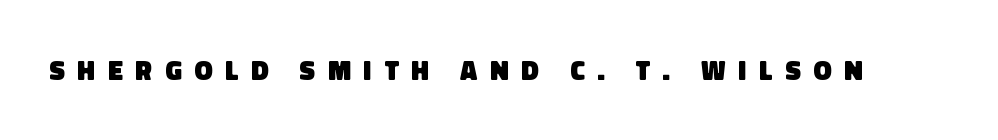
The image shows 27 px bold type; set unusually wide letter spacing (+0.47 em), not underlined.
